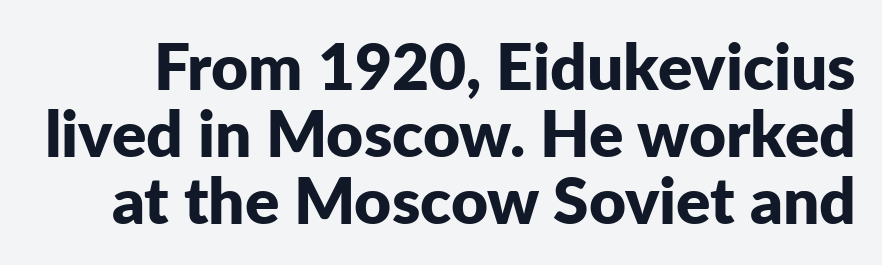
Proportional: the letters do not fall into vertical columns. The foot of each line stays bare and open. Spacing between characters is what you'd get straight out of the box. Note: no serifs on the glyphs. Posture: upright roman.
